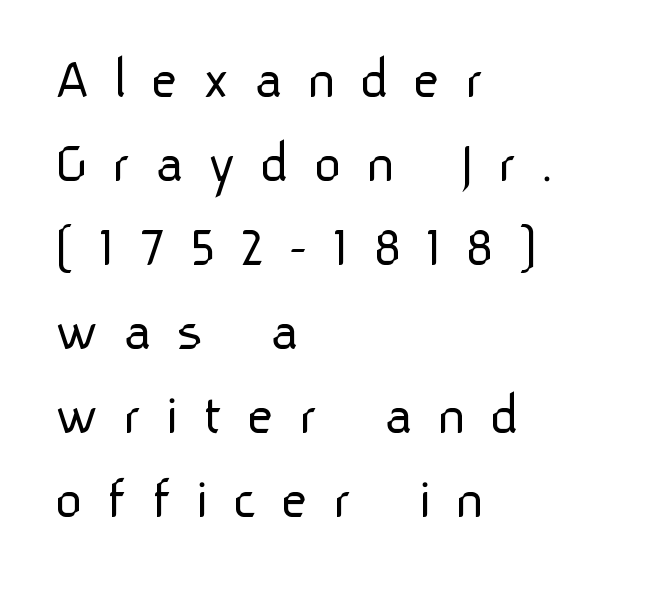
The image shows 60 px light sans-serif type, upright; set left-aligned, normal line spacing (1.4x), unusually wide letter spacing (+0.4 em), not underlined; low stroke contrast and a medium x-height.
